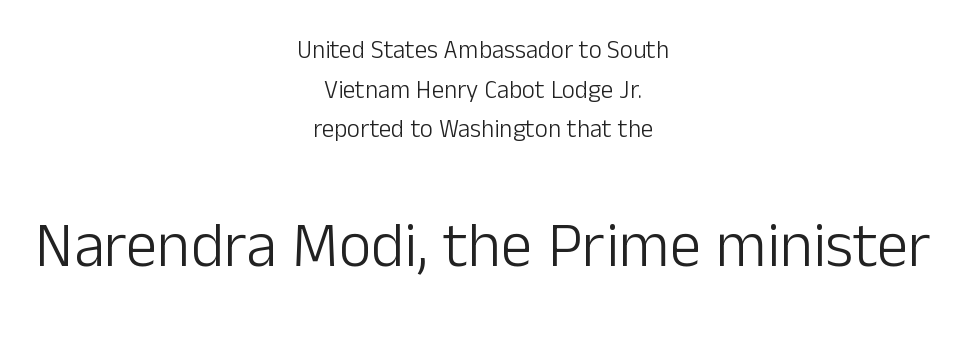
{"serif": "no", "italic": "no", "bold": "no", "weight": "light", "width": "normal", "stroke_contrast": "low", "x_height": "medium", "monospaced": "no", "underline": "no", "align": "center", "line_spacing": "normal", "line_spacing_ratio": 1.59, "letter_spacing": "normal", "letter_spacing_em": 0.0, "larger_block": "second", "size_ratio": 2.52, "glyph_px": 63}
